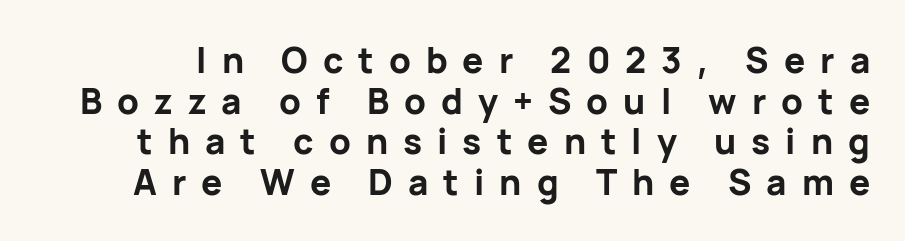
Q: Is the text bold? A: Yes.
Q: Is the text italic (slanted)? A: No, it is upright.
Q: Is the typeface a serif or a sans-serif typeface? A: Sans-serif.
Q: Is the text underlined? A: No.
Q: Is the spacing between letters normal or unusually wide? A: Unusually wide.
Q: Width (condensed, normal, or wide)? A: Normal.
Q: Stroke contrast? A: Low.
Q: x-height? A: Medium.
Q: Monospaced? A: No.
